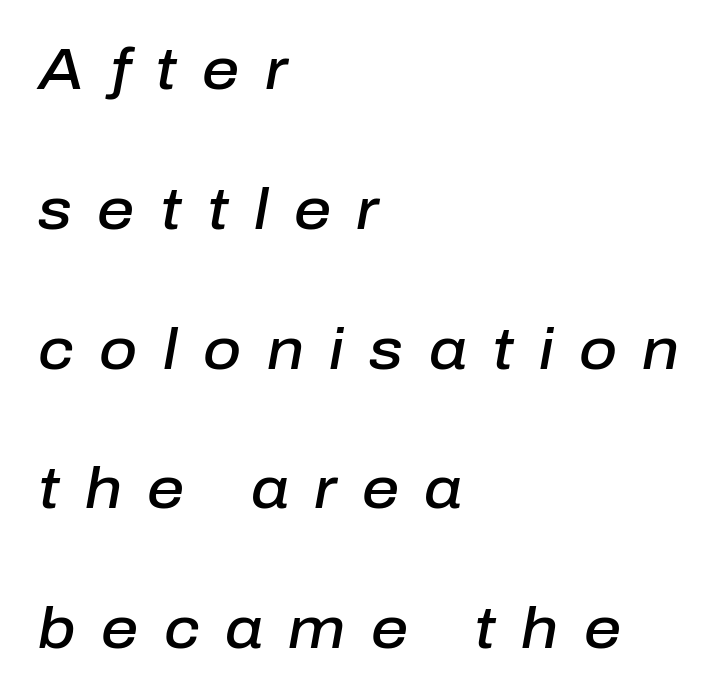
{"italic": "yes", "lean": "right", "slant_degrees": 10, "bold": "semi", "weight": "semibold", "width": "normal", "stroke_contrast": "low", "x_height": "medium", "monospaced": "no", "underline": "no", "align": "left", "line_spacing": "loose", "line_spacing_ratio": 2.41, "letter_spacing": "wide", "letter_spacing_em": 0.44, "glyph_px": 58}
